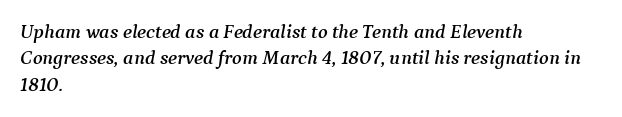
{"italic": "yes", "lean": "right", "slant_degrees": 9, "underline": "no", "align": "left", "line_spacing": "normal", "line_spacing_ratio": 1.32, "letter_spacing": "normal", "letter_spacing_em": 0.0, "glyph_px": 20}
